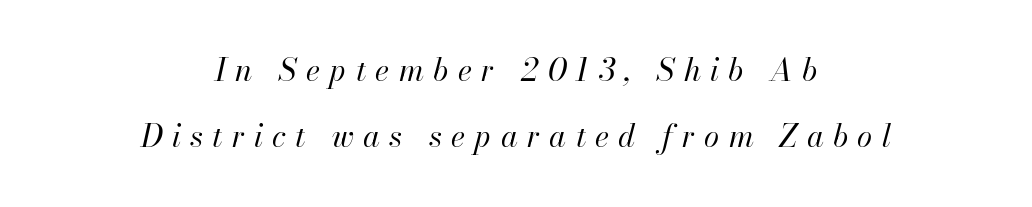
{"italic": "yes", "lean": "right", "slant_degrees": 13, "bold": "no", "weight": "regular", "width": "normal", "stroke_contrast": "high", "x_height": "small", "monospaced": "no", "underline": "no", "align": "center", "line_spacing": "loose", "line_spacing_ratio": 2.14, "letter_spacing": "wide", "letter_spacing_em": 0.3, "glyph_px": 31}
